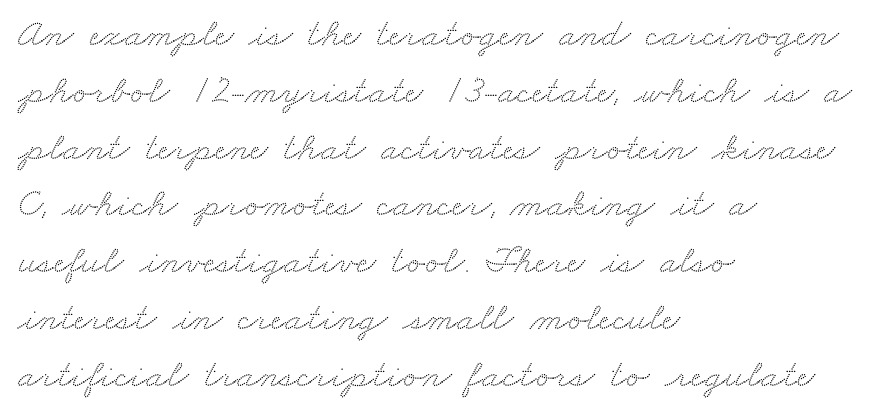
The image shows 40 px wide serif type; set left-aligned, normal line spacing (1.42x), normal letter spacing, not underlined; medium stroke contrast and a small x-height.
